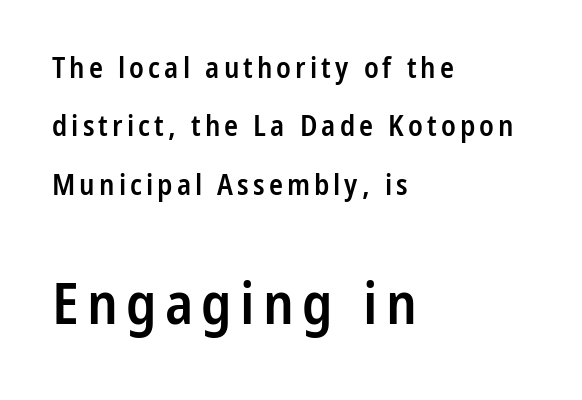
Q: Is the text bold? A: Semi-bold.
Q: Is the text italic (slanted)? A: No, it is upright.
Q: Is the typeface a serif or a sans-serif typeface? A: Sans-serif.
Q: Is the text underlined? A: No.
Q: How is the paragraph aligned? A: Left-aligned.
Q: Is the spacing between lines tight, normal or loose? A: Loose.
Q: Which block of text is set in a larger size, the first (top) or the second (bottom)? A: The second (bottom) one.
Q: Width (condensed, normal, or wide)? A: Condensed.
Q: Stroke contrast? A: Low.
Q: x-height? A: Medium.
Q: Monospaced? A: No.
